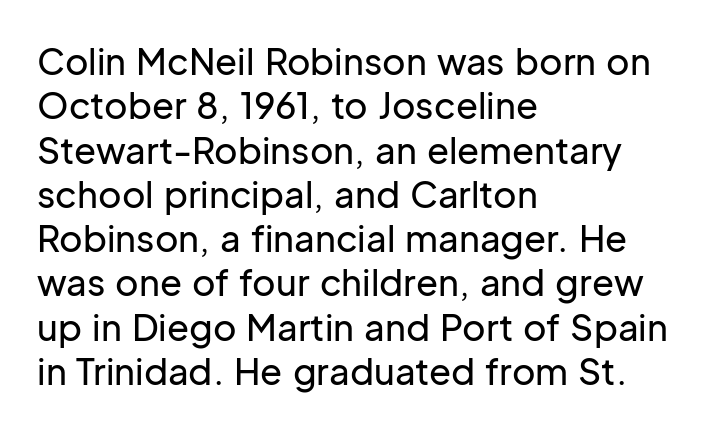
The rendering uses natural spacing where letterforms have individual widths. A typesetter would mark this as roman, not italic. Plain, unruled lines of type. These lines are set flush left with a ragged right edge. Classification — sans serif.
